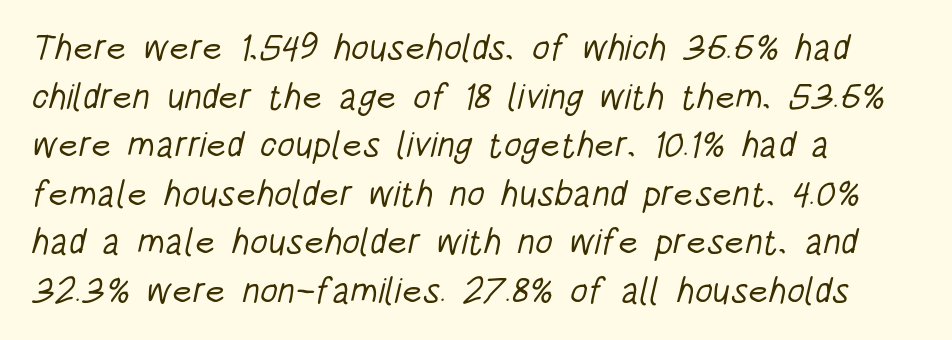
Reading down the column, the eye jumps a familiar distance to each next line. Check under the words: just untouched page. You could not count columns in this text — the font is proportionally spaced. Nothing unusual about the tracking: characters are spaced as the font intends. Caption: multi-line text, flush left, ragged right. This is sans-serif lettering, the kind often seen on screens and signage.
